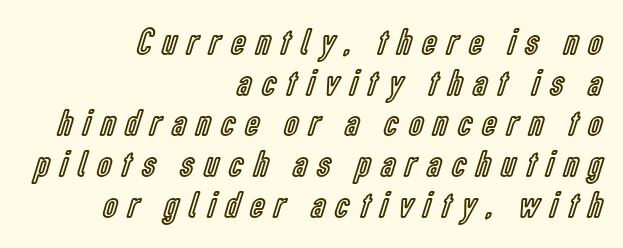
{"width": "condensed", "x_height": "medium", "monospaced": "no", "underline": "no", "align": "right", "line_spacing": "tight", "line_spacing_ratio": 1.07, "letter_spacing": "wide", "letter_spacing_em": 0.29, "glyph_px": 38}
